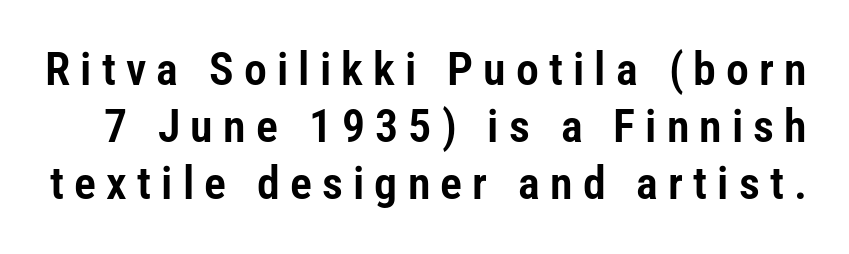
Q: Is the text italic (slanted)? A: No, it is upright.
Q: Is the typeface a serif or a sans-serif typeface? A: Sans-serif.
Q: Is the text underlined? A: No.
Q: Is the spacing between letters normal or unusually wide? A: Unusually wide.
Q: Width (condensed, normal, or wide)? A: Condensed.
Q: Stroke contrast? A: Low.
Q: x-height? A: Medium.
Q: Monospaced? A: No.
